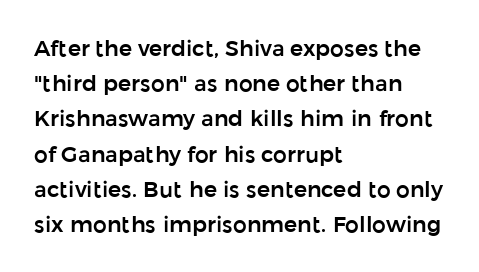
{"italic": "no", "underline": "no", "align": "left", "line_spacing": "normal", "line_spacing_ratio": 1.6, "letter_spacing": "normal", "letter_spacing_em": 0.0, "glyph_px": 22}
